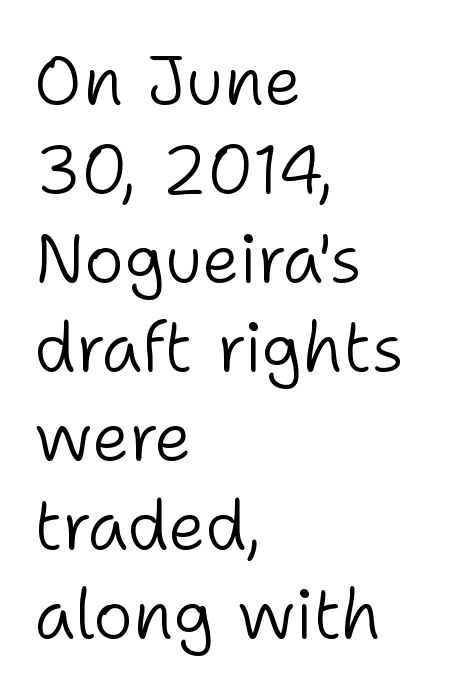
The image shows 68 px light sans-serif type, upright; set left-aligned, normal line spacing (1.31x), normal letter spacing, not underlined; low stroke contrast and a medium x-height.
